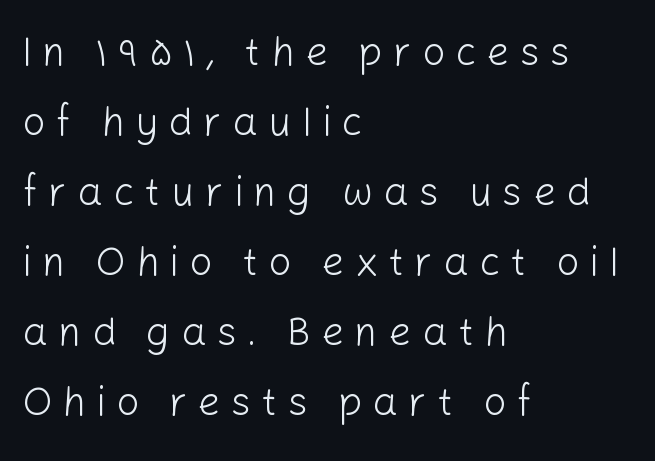
{"serif": "no", "italic": "no", "bold": "no", "weight": "light", "width": "normal", "stroke_contrast": "low", "x_height": "medium", "monospaced": "no", "underline": "no", "align": "left", "line_spacing_ratio": 1.75, "letter_spacing": "wide", "letter_spacing_em": 0.26, "glyph_px": 40}
